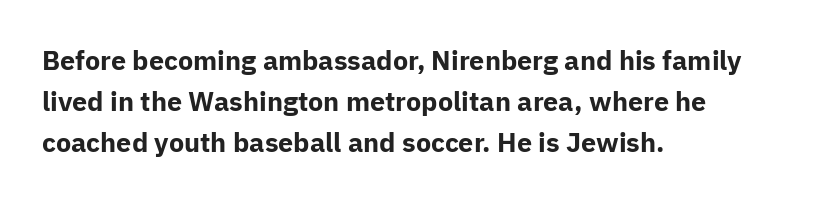
Line beginnings align vertically; line endings do not. Between one letter and the next there's only the usual sliver of space. Notice how descenders clear the ascenders below comfortably — that's standard leading. Does the lettering tilt? It doesn't — this is upright. Letters rest on an invisible, unmarked baseline.
